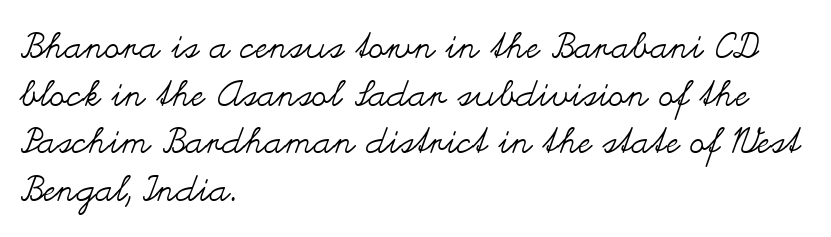
Q: Is the text bold? A: No.
Q: Is the text italic (slanted)? A: Yes.
Q: Is the text underlined? A: No.
Q: How is the paragraph aligned? A: Left-aligned.
Q: Is the spacing between letters normal or unusually wide? A: Normal.
Q: Is the spacing between lines tight, normal or loose? A: Normal.
Q: Width (condensed, normal, or wide)? A: Wide.
Q: Stroke contrast? A: Medium.
Q: x-height? A: Small.
Q: Monospaced? A: No.
